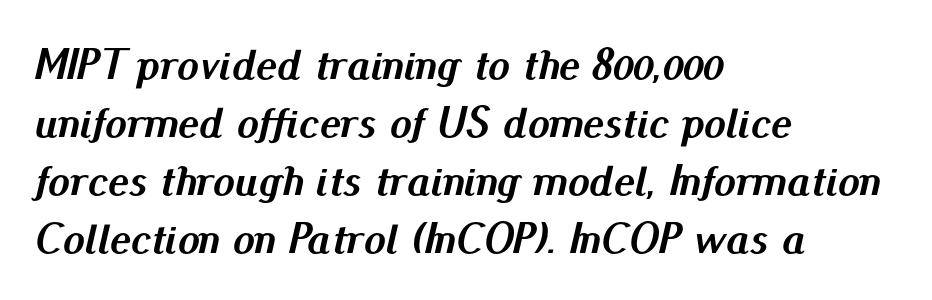
{"italic": "yes", "lean": "right", "slant_degrees": 13, "bold": "yes", "weight": "semibold", "width": "normal", "stroke_contrast": "medium", "x_height": "small", "monospaced": "no", "underline": "no", "align": "left", "line_spacing": "normal", "line_spacing_ratio": 1.32, "letter_spacing": "normal", "letter_spacing_em": 0.0, "glyph_px": 44}
